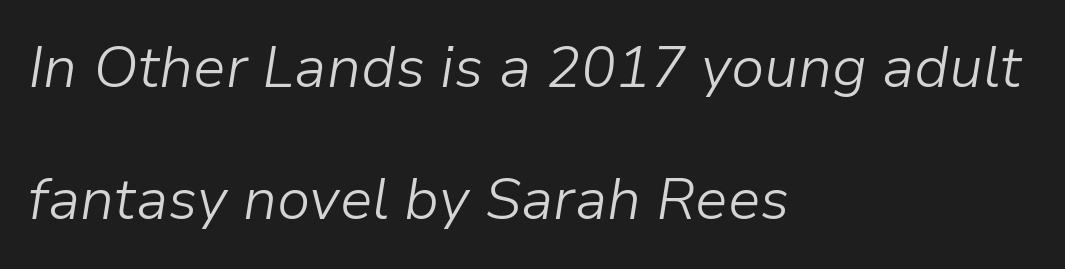
Does the lettering tilt? It does — this is italic. Each new line begins a long way beneath the previous one. The passage is arranged the way most books set body copy — flush left. On a weight scale, this lands at 450 or below. Is this a fixed-width face? No — the glyphs have proportional, varying widths. The gap between lines stays unmarked.
